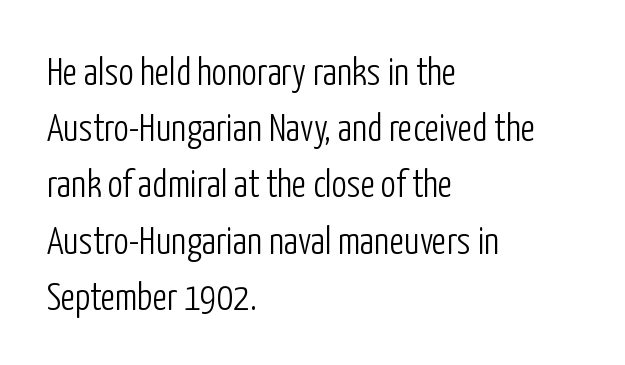
Q: Is the text bold? A: No.
Q: Is the text italic (slanted)? A: No, it is upright.
Q: Is the typeface a serif or a sans-serif typeface? A: Sans-serif.
Q: Is the text underlined? A: No.
Q: How is the paragraph aligned? A: Left-aligned.
Q: Is the spacing between letters normal or unusually wide? A: Normal.
Q: Is the spacing between lines tight, normal or loose? A: Normal.
Q: Width (condensed, normal, or wide)? A: Condensed.
Q: Stroke contrast? A: Low.
Q: x-height? A: Medium.
Q: Monospaced? A: No.
